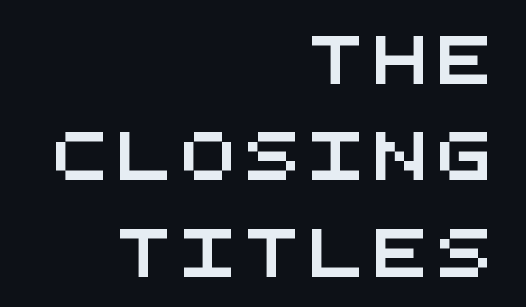
{"serif": "no", "width": "wide", "stroke_contrast": "medium", "x_height": "large", "monospaced": "yes", "underline": "no", "align": "right", "line_spacing": "loose", "line_spacing_ratio": 2.05, "glyph_px": 47}
